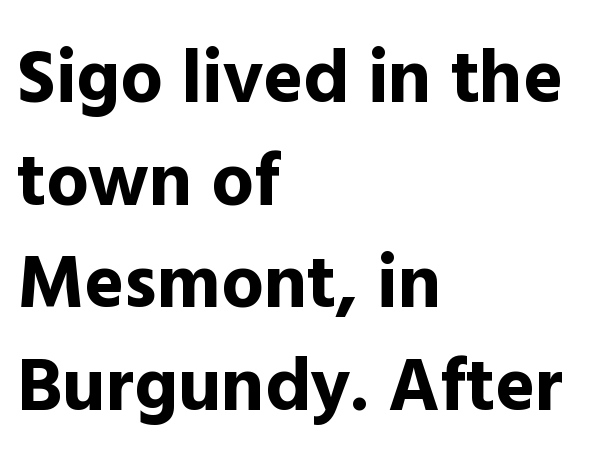
The image shows 75 px bold sans-serif type, upright; set left-aligned, normal line spacing (1.37x), normal letter spacing, not underlined; a medium x-height.
